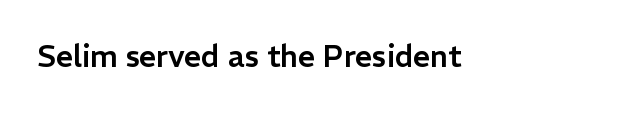
{"serif": "no", "italic": "no", "width": "normal", "stroke_contrast": "low", "x_height": "medium", "monospaced": "no", "underline": "no", "letter_spacing": "normal", "letter_spacing_em": 0.0, "glyph_px": 30}
